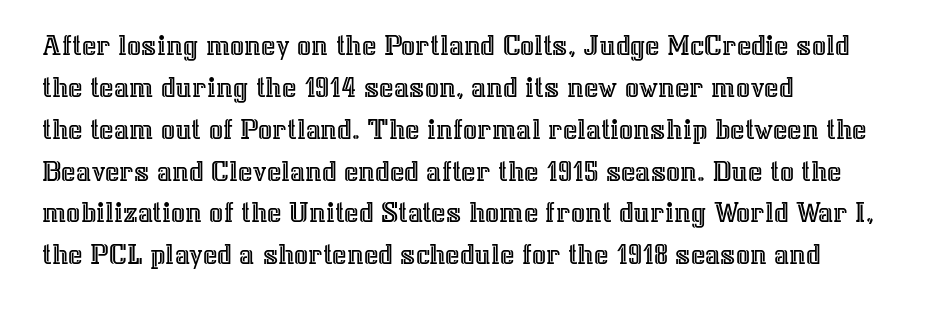
Tall strokes in this sample are plumb rather than angled. Line spacing here is normal. The line texture is even and compact thanks to regular tracking. Glance below the letters and you will spot only blank space. This sample is left-justified, so line endings fall wherever the words run out.
